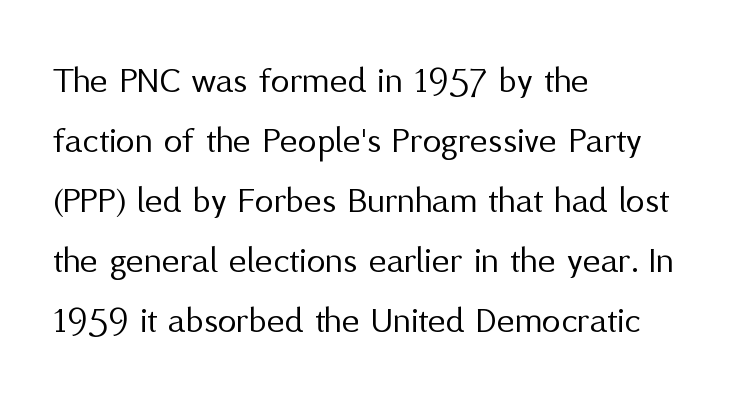
Q: Is the text bold? A: No.
Q: Is the text italic (slanted)? A: No, it is upright.
Q: Is the typeface a serif or a sans-serif typeface? A: Sans-serif.
Q: Is the text underlined? A: No.
Q: How is the paragraph aligned? A: Left-aligned.
Q: Is the spacing between letters normal or unusually wide? A: Normal.
Q: Is the spacing between lines tight, normal or loose? A: Normal.
Q: Width (condensed, normal, or wide)? A: Normal.
Q: Stroke contrast? A: Medium.
Q: x-height? A: Medium.
Q: Monospaced? A: No.
